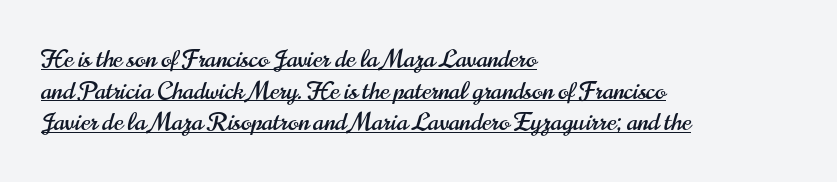
Q: Is the text italic (slanted)? A: Yes.
Q: Is the text underlined? A: Yes.
Q: How is the paragraph aligned? A: Left-aligned.
Q: Is the spacing between letters normal or unusually wide? A: Normal.
Q: Is the spacing between lines tight, normal or loose? A: Normal.
